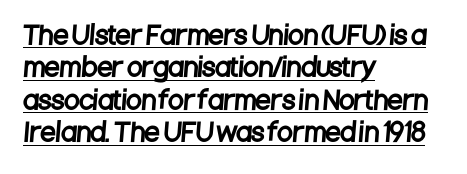
The image shows 25 px text type; set left-aligned, normal line spacing (1.3x), normal letter spacing, underlined.
